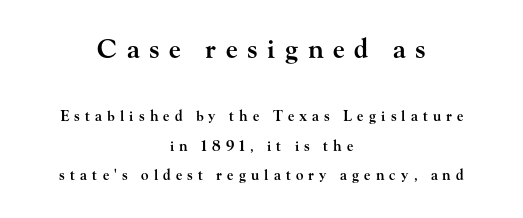
{"italic": "no", "bold": "semi", "underline": "no", "align": "center", "line_spacing": "loose", "line_spacing_ratio": 2.1, "letter_spacing": "wide", "letter_spacing_em": 0.37, "larger_block": "first", "size_ratio": 1.86, "glyph_px": 26}
